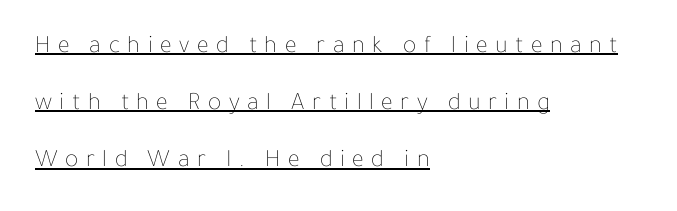
The image shows 25 px text type, upright; set left-aligned, loose line spacing (2.29x), unusually wide letter spacing (+0.3 em), underlined.
